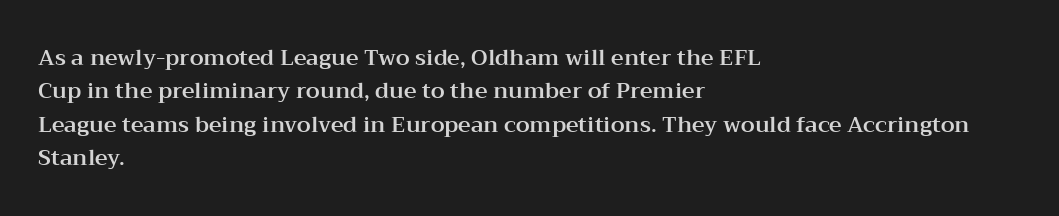
The image shows 22 px text type, upright; set left-aligned, normal line spacing (1.52x), normal letter spacing, not underlined.
